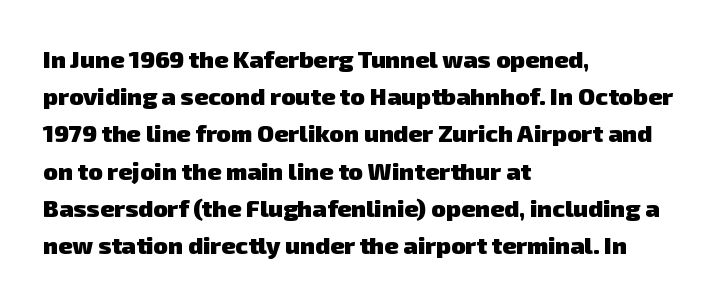
Q: Is the text bold? A: Yes.
Q: Is the text underlined? A: No.
Q: How is the paragraph aligned? A: Left-aligned.
Q: Is the spacing between letters normal or unusually wide? A: Normal.
Q: Is the spacing between lines tight, normal or loose? A: Normal.
